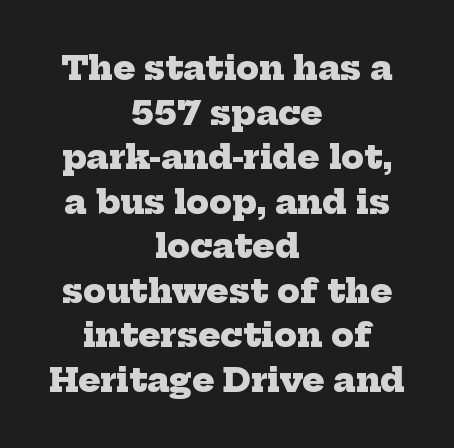
Q: Is the text bold? A: Yes.
Q: Is the typeface a serif or a sans-serif typeface? A: Serif.
Q: Is the text underlined? A: No.
Q: How is the paragraph aligned? A: Centered.
Q: Is the spacing between letters normal or unusually wide? A: Normal.
Q: Is the spacing between lines tight, normal or loose? A: Normal.
Q: Width (condensed, normal, or wide)? A: Normal.
Q: Stroke contrast? A: Low.
Q: x-height? A: Medium.
Q: Monospaced? A: No.
